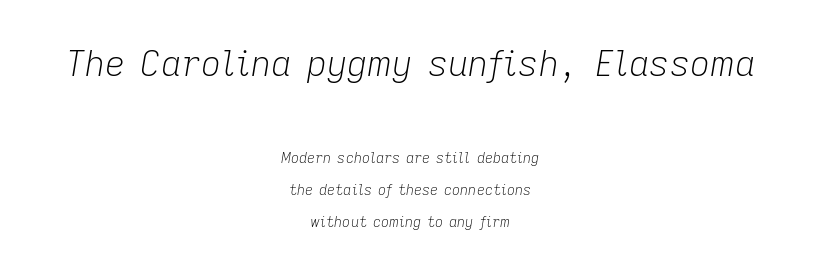
The image shows 35 px light type, italic (leaning right); set centered, loose line spacing (2.28x), normal letter spacing, not underlined; the first (top) block is 2.5x larger; low stroke contrast and a medium x-height.
